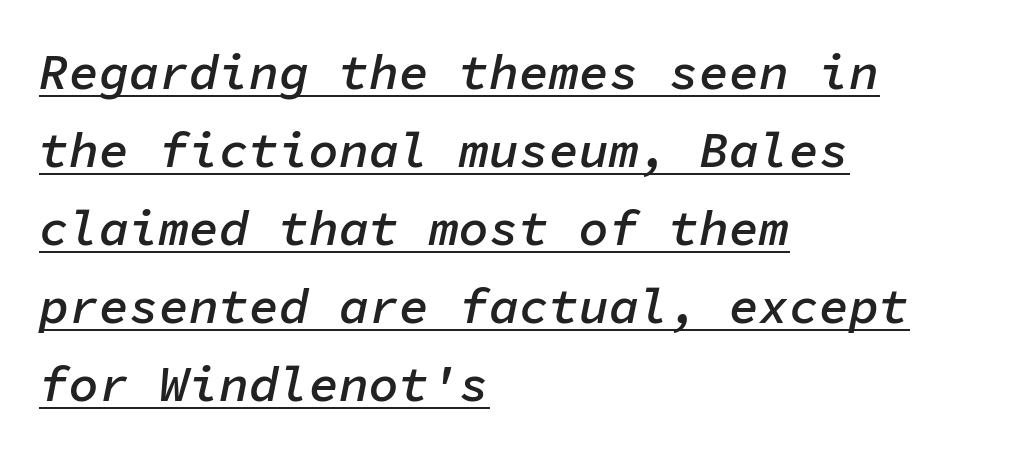
Q: Is the text bold? A: Semi-bold.
Q: Is the text italic (slanted)? A: Yes, it leans right by about 11 degrees.
Q: Is the text underlined? A: Yes.
Q: How is the paragraph aligned? A: Left-aligned.
Q: Is the spacing between letters normal or unusually wide? A: Normal.
Q: Is the spacing between lines tight, normal or loose? A: Normal.
Q: Width (condensed, normal, or wide)? A: Normal.
Q: Stroke contrast? A: Low.
Q: x-height? A: Medium.
Q: Monospaced? A: Yes.
